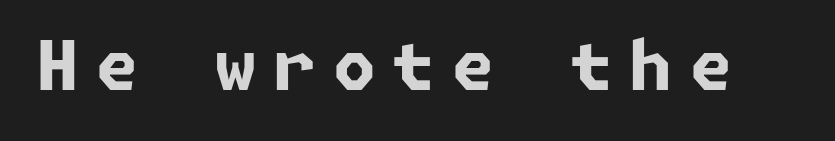
Q: Is the text bold? A: Yes.
Q: Is the typeface a serif or a sans-serif typeface? A: Sans-serif.
Q: Is the text underlined? A: No.
Q: Is the spacing between letters normal or unusually wide? A: Unusually wide.
Q: Width (condensed, normal, or wide)? A: Normal.
Q: Stroke contrast? A: Low.
Q: x-height? A: Medium.
